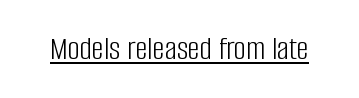
Emphasis is given by a line drawn under the lettering. There is no visible air inserted between adjacent glyphs. The glyphs in this specimen are sans serif. The passage shown is typed in a proportional face where columns would drift. Stems and bowls with no extra thickness — not bold.
